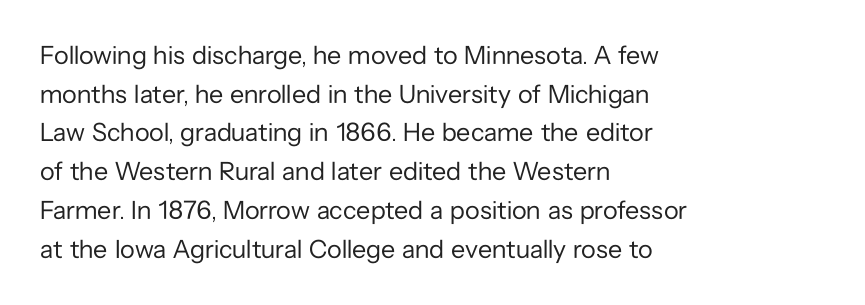
Q: Is the text bold? A: No.
Q: Is the text italic (slanted)? A: No, it is upright.
Q: Is the text underlined? A: No.
Q: How is the paragraph aligned? A: Left-aligned.
Q: Is the spacing between letters normal or unusually wide? A: Normal.
Q: Is the spacing between lines tight, normal or loose? A: Normal.
